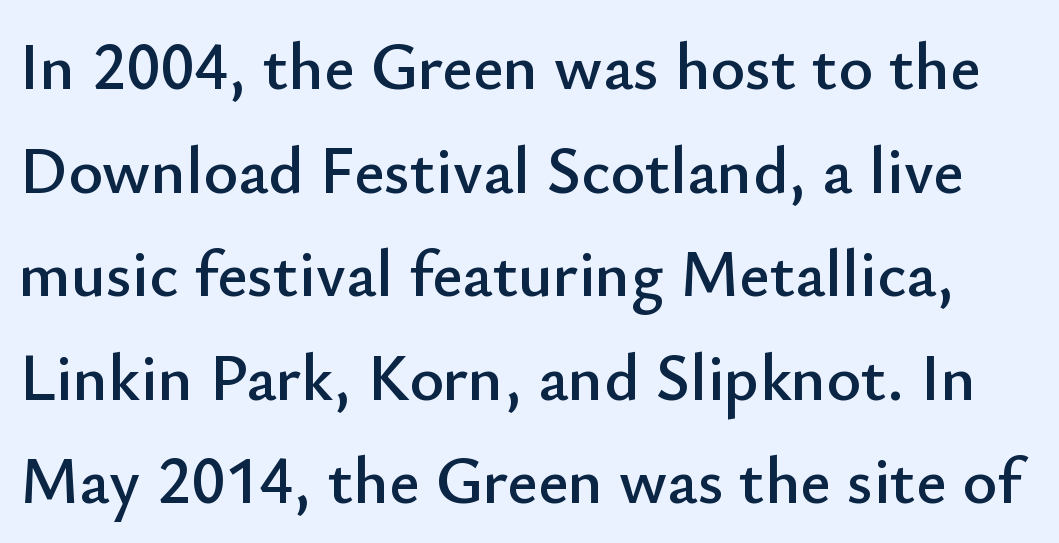
The image shows 66 px sans-serif type, upright; set normal line spacing (1.57x), normal letter spacing, not underlined; low stroke contrast and a small x-height.
